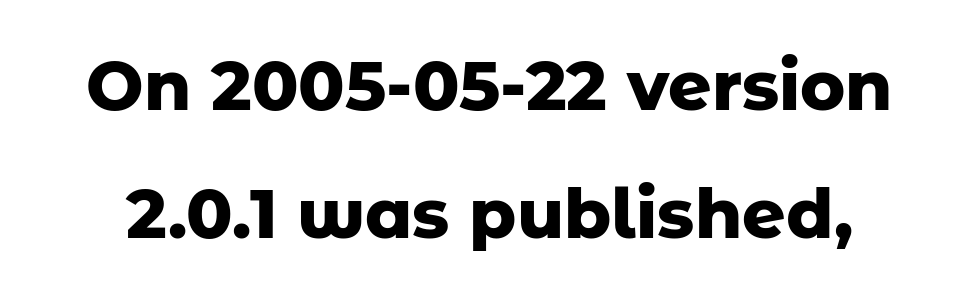
{"serif": "no", "italic": "no", "bold": "yes", "weight": "heavy", "width": "normal", "stroke_contrast": "low", "x_height": "medium", "monospaced": "no", "underline": "no", "line_spacing_ratio": 1.88, "letter_spacing": "normal", "letter_spacing_em": 0.0, "glyph_px": 68}
